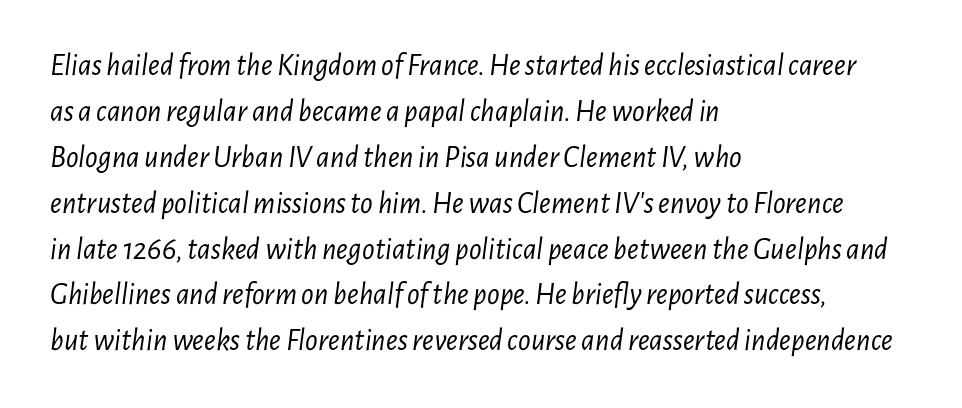
Q: Is the text bold? A: No.
Q: Is the text italic (slanted)? A: Yes, it leans right by about 7 degrees.
Q: Is the text underlined? A: No.
Q: How is the paragraph aligned? A: Left-aligned.
Q: Is the spacing between letters normal or unusually wide? A: Normal.
Q: Is the spacing between lines tight, normal or loose? A: Normal.
Q: Width (condensed, normal, or wide)? A: Condensed.
Q: Stroke contrast? A: Low.
Q: x-height? A: Medium.
Q: Monospaced? A: No.
